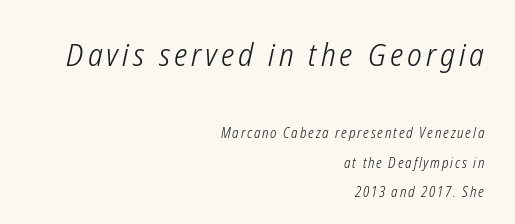
{"italic": "yes", "lean": "right", "slant_degrees": 12, "bold": "no", "weight": "light", "width": "condensed", "stroke_contrast": "low", "x_height": "medium", "monospaced": "no", "underline": "no", "align": "right", "line_spacing": "loose", "line_spacing_ratio": 2.09, "larger_block": "first", "size_ratio": 2.29, "glyph_px": 32}
